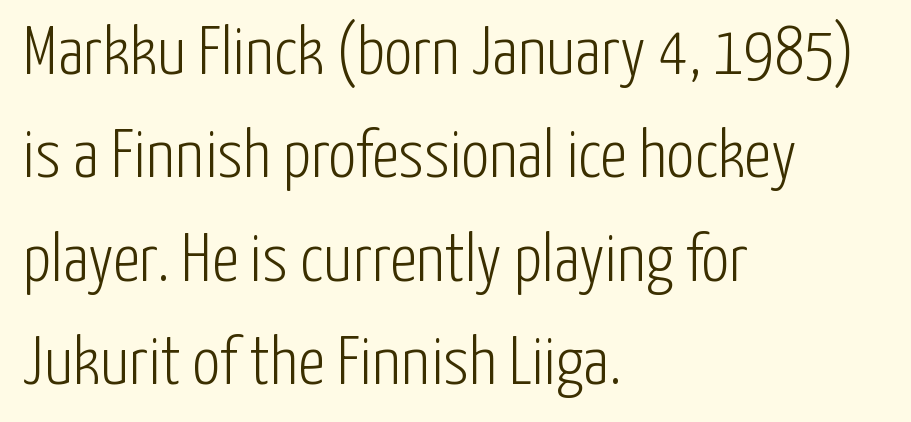
{"serif": "no", "italic": "no", "bold": "no", "weight": "light", "width": "condensed", "stroke_contrast": "low", "x_height": "medium", "monospaced": "no", "underline": "no", "align": "left", "line_spacing": "normal", "line_spacing_ratio": 1.5, "letter_spacing": "normal", "letter_spacing_em": 0.0, "glyph_px": 69}
